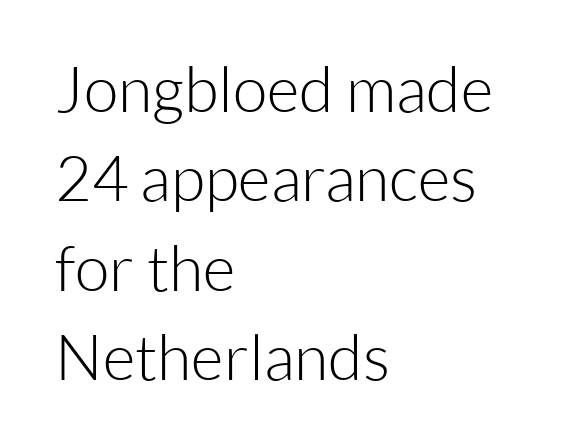
{"serif": "no", "italic": "no", "bold": "no", "weight": "light", "width": "normal", "stroke_contrast": "low", "x_height": "medium", "monospaced": "no", "underline": "no", "align": "left", "line_spacing": "normal", "line_spacing_ratio": 1.42, "letter_spacing": "normal", "letter_spacing_em": 0.0, "glyph_px": 63}
